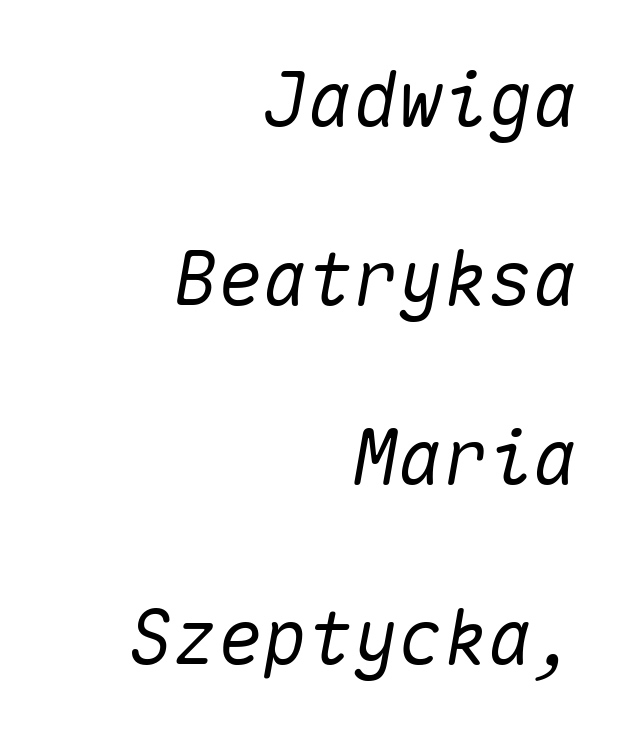
{"italic": "yes", "lean": "right", "slant_degrees": 10, "width": "normal", "stroke_contrast": "medium", "x_height": "medium", "monospaced": "yes", "underline": "no", "align": "right", "line_spacing": "loose", "line_spacing_ratio": 2.39, "letter_spacing": "normal", "letter_spacing_em": 0.0, "glyph_px": 75}
